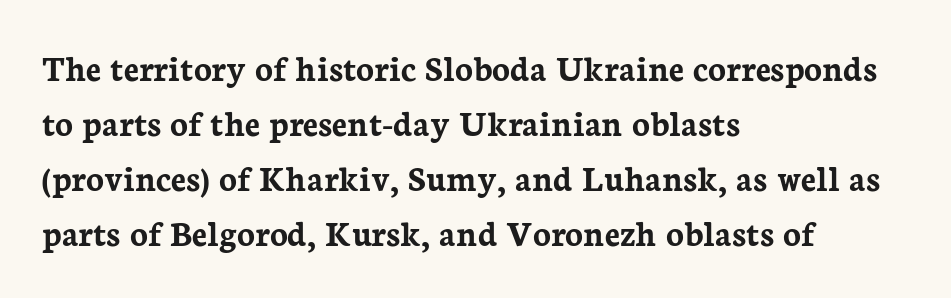
The image shows 37 px semibold serif type, upright; set left-aligned, normal line spacing (1.49x), normal letter spacing, not underlined; low stroke contrast and a medium x-height.
